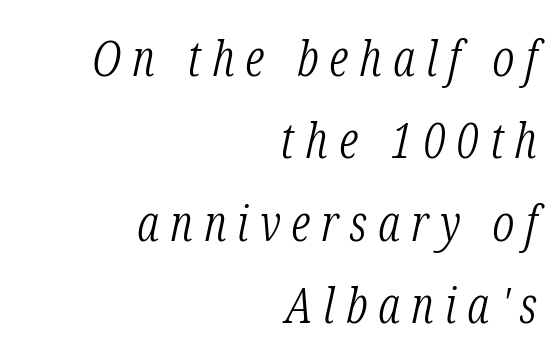
{"serif": "yes", "italic": "yes", "lean": "right", "slant_degrees": 12, "bold": "no", "weight": "light", "width": "condensed", "stroke_contrast": "low", "x_height": "medium", "monospaced": "no", "underline": "no", "align": "right", "line_spacing": "normal", "line_spacing_ratio": 1.65, "letter_spacing": "wide", "letter_spacing_em": 0.22, "glyph_px": 50}
